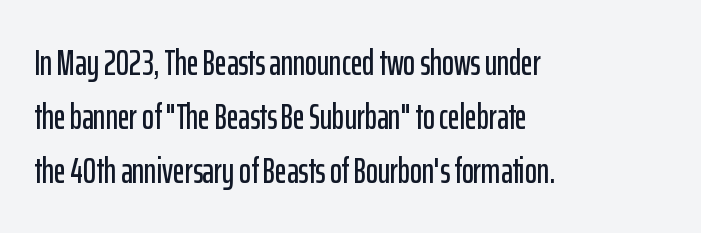
{"serif": "no", "italic": "no", "width": "condensed", "stroke_contrast": "low", "x_height": "medium", "monospaced": "no", "underline": "no", "align": "left", "line_spacing": "normal", "line_spacing_ratio": 1.5, "letter_spacing": "normal", "letter_spacing_em": 0.0, "glyph_px": 36}
